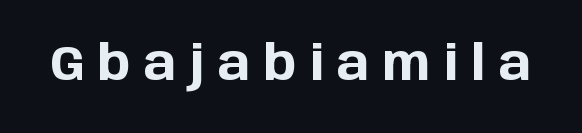
Descenders hang freely into open space. Each letter keeps its own natural width here, so spacing adapts to shape. Does the lettering tilt? It doesn't — this is upright. The designer went with a sans here, leaving each stem footless.
